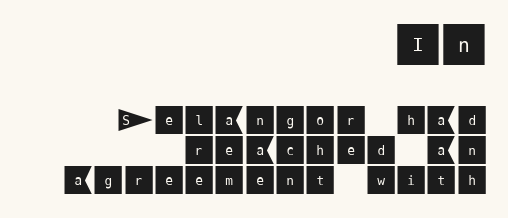
The image shows 47 px sans-serif type, upright; set right-aligned, tight line spacing (0.97x), normal letter spacing, not underlined; the first (top) block is 1.52x larger; medium stroke contrast and a large x-height.
